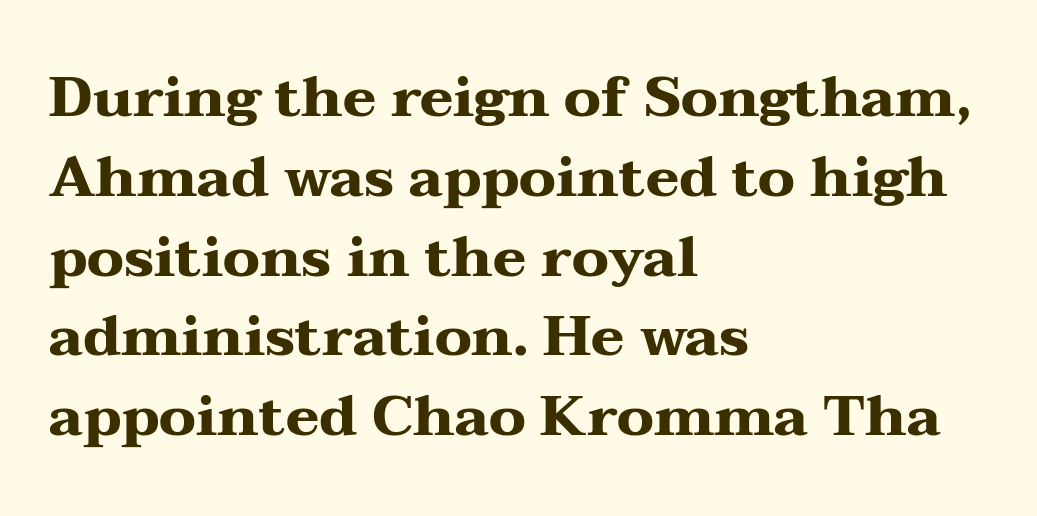
The image shows 57 px heavy, wide serif type, upright; set left-aligned, normal line spacing (1.4x), normal letter spacing, not underlined; medium stroke contrast and a medium x-height.
